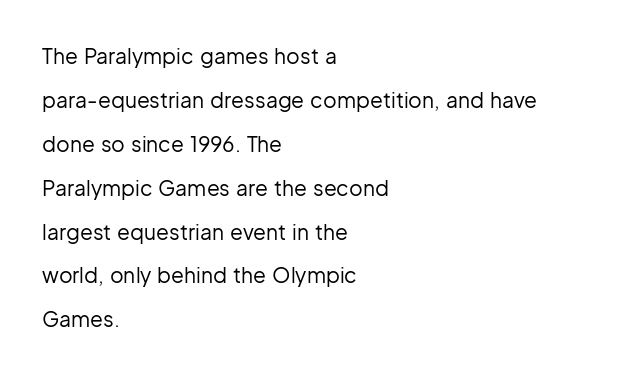
The image shows 21 px text type, upright; set left-aligned, loose line spacing (2.09x), normal letter spacing, not underlined.
